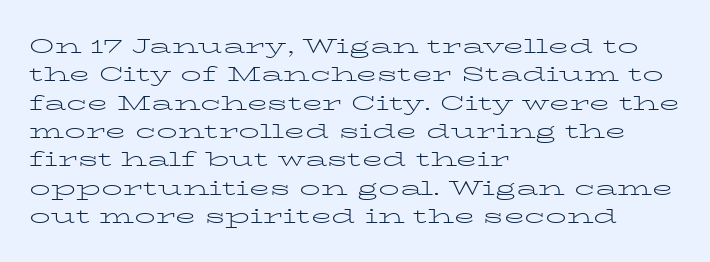
{"italic": "no", "bold": "no", "underline": "no", "align": "left", "line_spacing": "normal", "line_spacing_ratio": 1.35, "letter_spacing": "normal", "letter_spacing_em": 0.0, "glyph_px": 21}
